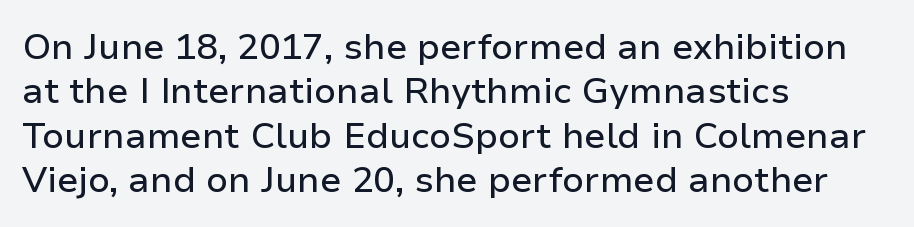
The rendering uses natural spacing where letterforms have individual widths. A typesetter would mark this as roman, not italic. Plain, unruled lines of type. These lines are set flush left with a ragged right edge. Classification — sans serif.
